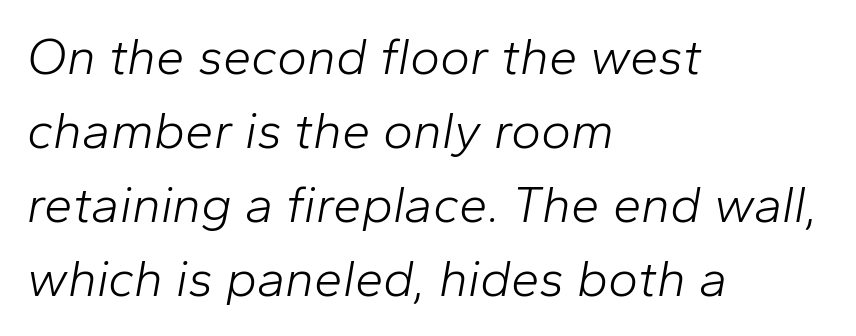
{"italic": "yes", "lean": "right", "slant_degrees": 10, "bold": "no", "weight": "light", "width": "normal", "stroke_contrast": "low", "x_height": "medium", "monospaced": "no", "underline": "no", "align": "left", "line_spacing": "normal", "line_spacing_ratio": 1.45, "letter_spacing": "normal", "letter_spacing_em": 0.0, "glyph_px": 51}
